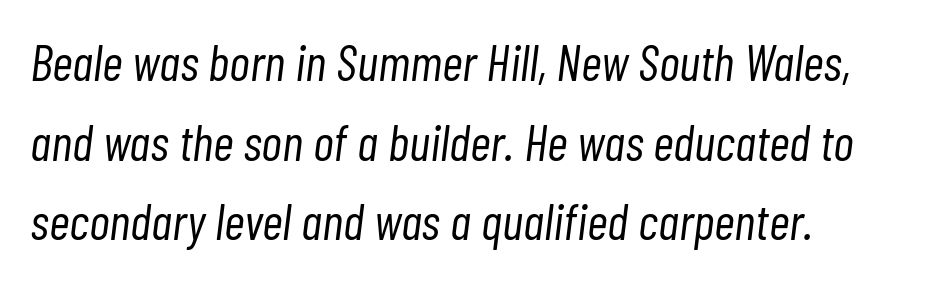
The image shows 51 px light, condensed type, italic (leaning right); set left-aligned, normal line spacing (1.56x), normal letter spacing, not underlined; low stroke contrast and a medium x-height.
